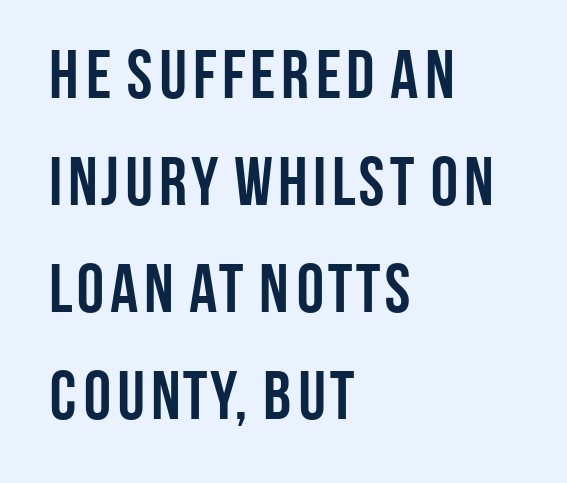
The image shows 69 px semibold, condensed sans-serif type, upright; set left-aligned, normal line spacing (1.55x), normal letter spacing, not underlined; low stroke contrast and a large x-height.
